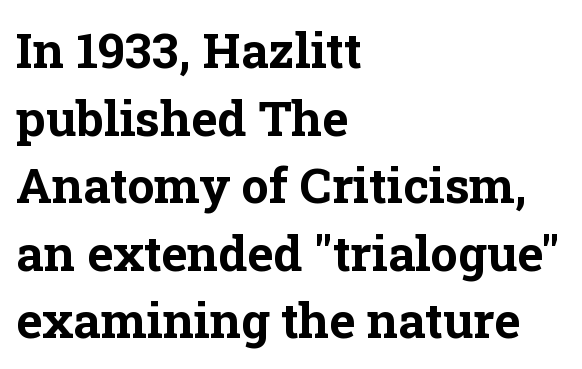
Plain, unruled lines of type. Summary of weight: heavy, a full bold. Every stem runs plumb, perpendicular to the baseline. A typesetter would call this proportional, since set widths differ per character.
